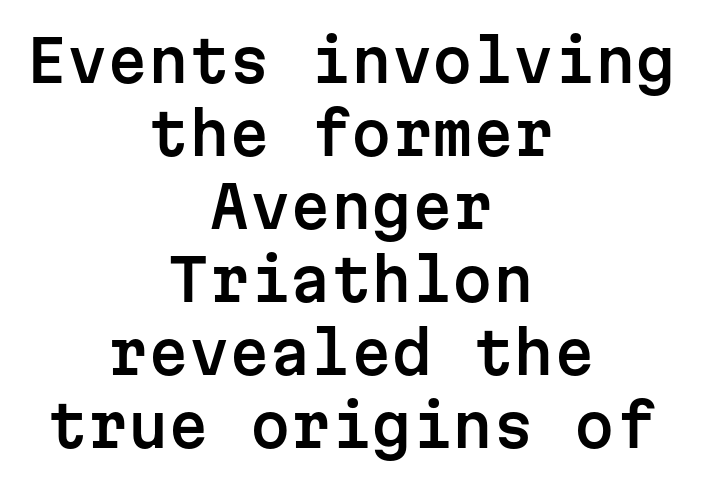
{"serif": "no", "italic": "no", "width": "normal", "stroke_contrast": "low", "x_height": "medium", "monospaced": "yes", "underline": "no", "align": "center", "line_spacing": "normal", "line_spacing_ratio": 1.26, "letter_spacing": "normal", "letter_spacing_em": 0.0, "glyph_px": 58}
